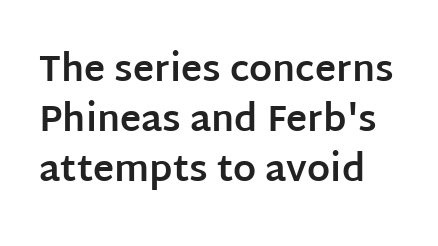
Q: Is the text bold? A: Yes.
Q: Is the text italic (slanted)? A: No, it is upright.
Q: Is the typeface a serif or a sans-serif typeface? A: Sans-serif.
Q: Is the text underlined? A: No.
Q: Is the spacing between letters normal or unusually wide? A: Normal.
Q: Is the spacing between lines tight, normal or loose? A: Normal.
Q: Width (condensed, normal, or wide)? A: Normal.
Q: Stroke contrast? A: Low.
Q: x-height? A: Large.
Q: Monospaced? A: No.
